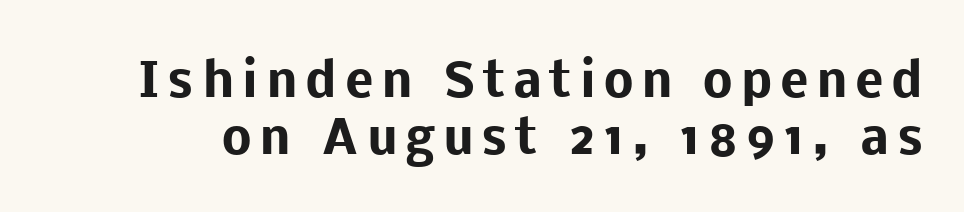
{"serif": "no", "italic": "no", "bold": "yes", "weight": "heavy", "width": "normal", "stroke_contrast": "low", "x_height": "medium", "monospaced": "no", "underline": "no", "line_spacing_ratio": 1.22, "glyph_px": 47}
